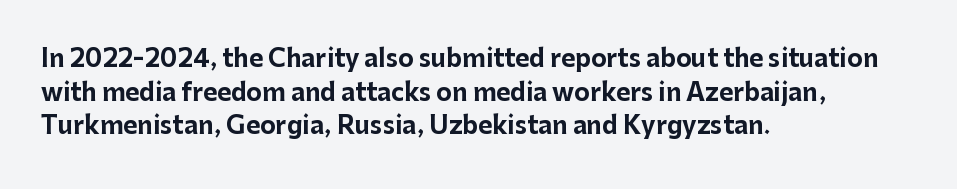
Any mark beneath the type? The region is blank. Regular leading. The face used here is rendered with its standard letterfit. These words are printed bold, with thick strokes throughout. Italic? Not at all — the glyphs are vertical. Left-aligned paragraph, ragged on the right.
